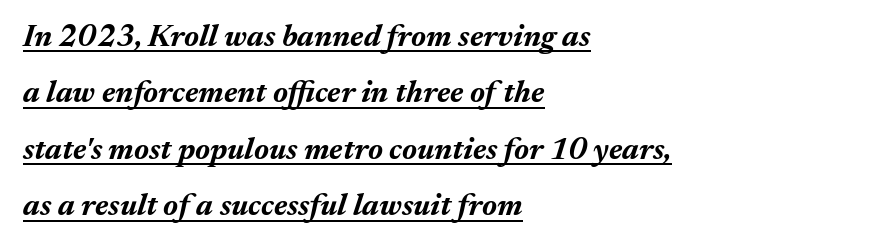
{"italic": "yes", "lean": "right", "slant_degrees": 17, "bold": "yes", "weight": "bold", "width": "normal", "stroke_contrast": "medium", "x_height": "medium", "monospaced": "no", "underline": "yes", "align": "left", "line_spacing_ratio": 1.82, "letter_spacing": "normal", "letter_spacing_em": 0.0, "glyph_px": 31}
